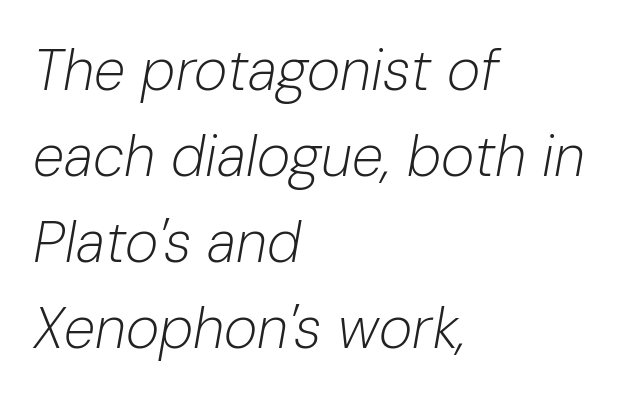
The image shows 57 px light type, italic (leaning right); set left-aligned, normal line spacing (1.51x), normal letter spacing, not underlined; low stroke contrast and a medium x-height.
